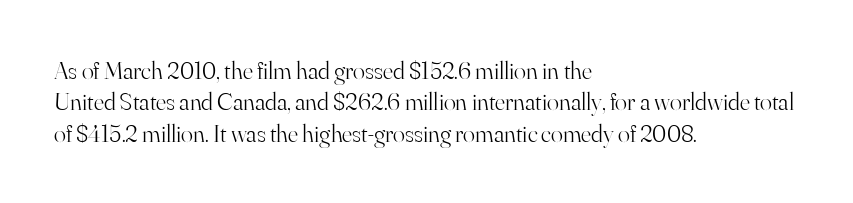
Q: Is the text bold? A: No.
Q: Is the text italic (slanted)? A: No, it is upright.
Q: Is the text underlined? A: No.
Q: How is the paragraph aligned? A: Left-aligned.
Q: Is the spacing between letters normal or unusually wide? A: Normal.
Q: Is the spacing between lines tight, normal or loose? A: Normal.
